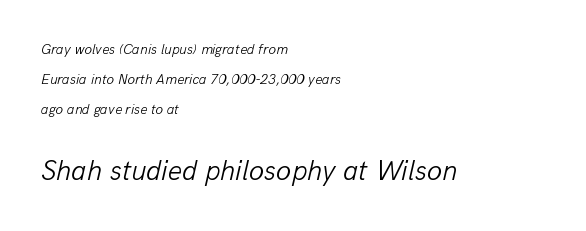
The image shows 28 px light type, italic (leaning right); set left-aligned, loose line spacing (2.16x), normal letter spacing, not underlined; the second (bottom) block is 2.0x larger; low stroke contrast and a medium x-height.
